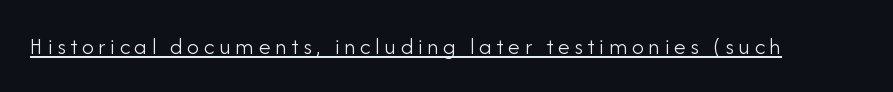
Q: Is the text bold? A: No.
Q: Is the text italic (slanted)? A: No, it is upright.
Q: Is the text underlined? A: Yes.
